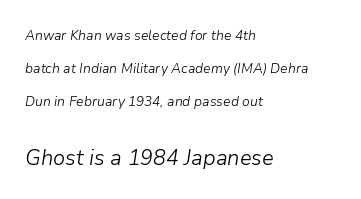
The image shows 22 px text type, italic (leaning right); set left-aligned, loose line spacing (2.37x), normal letter spacing, not underlined; the second (bottom) block is 1.57x larger.
